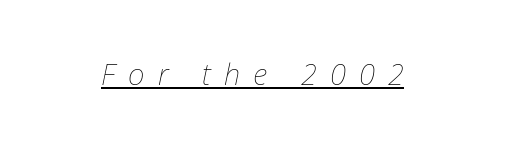
The image shows 29 px thin type, italic (leaning right); set unusually wide letter spacing (+0.45 em), underlined; low stroke contrast and a medium x-height.
